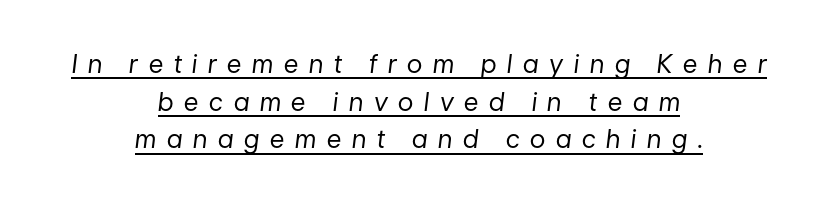
{"italic": "yes", "lean": "right", "slant_degrees": 7, "bold": "no", "underline": "yes", "align": "center", "line_spacing": "normal", "line_spacing_ratio": 1.51, "letter_spacing": "wide", "letter_spacing_em": 0.43, "glyph_px": 25}
